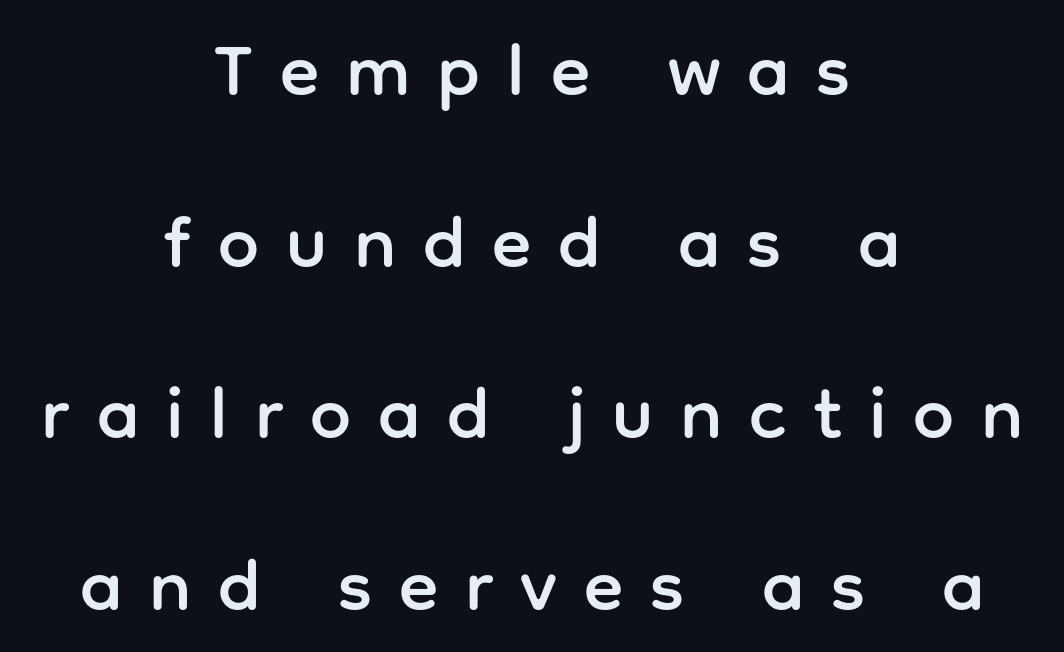
Ordinary non-slanted type is in use. The rag falls on both sides of this text block equally. The rendering uses natural spacing where letterforms have individual widths. Observe the wide spacing: letters keep a clear distance from each other. Successive baselines arrive slowly, with a big drop between each. This rendering employs a face without finishing strokes, i.e., a sans-serif.
